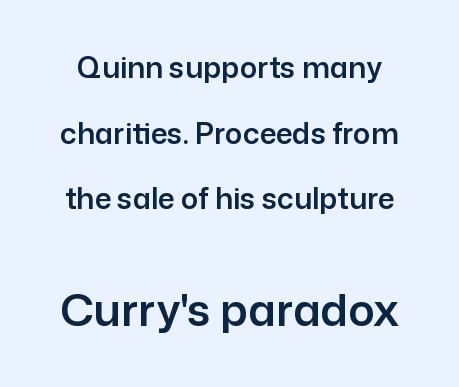
The image shows 44 px sans-serif type, upright; set loose line spacing (2.26x), normal letter spacing, not underlined; the second (bottom) block is 1.52x larger; low stroke contrast and a medium x-height.
